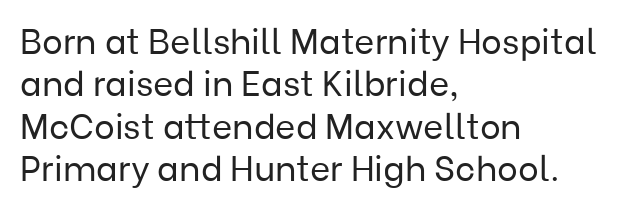
This sample uses plain, unmodified letter spacing. The passage is arranged the way most books set body copy — flush left. Weight: in the light-to-regular range. A typesetter would call this proportional, since set widths differ per character. Vertical strokes here are truly vertical. Nothing sits at the stroke ends, so this counts as sans-serif.
